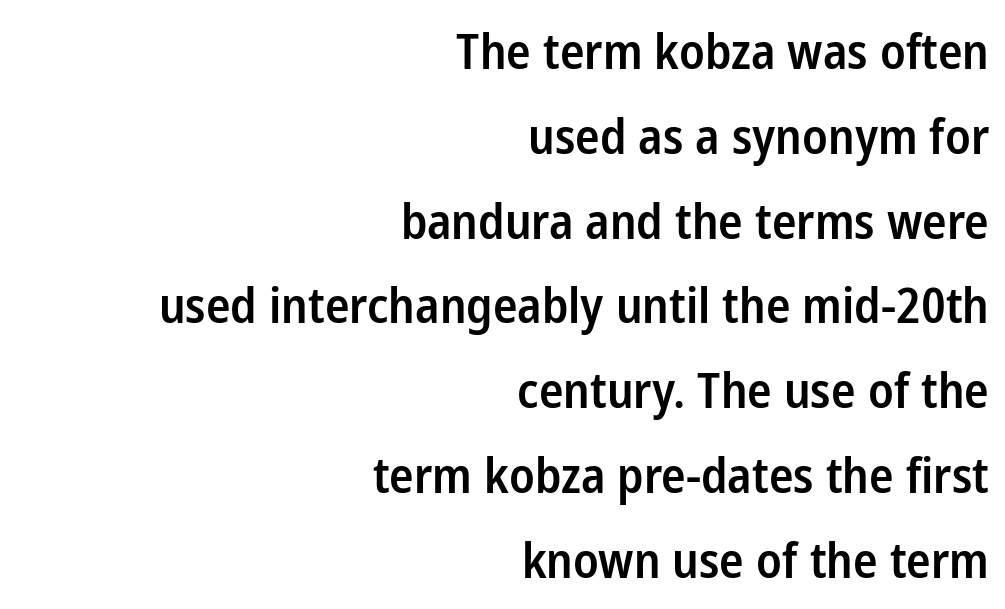
Horizontal alignment here is rightward, an uncommon choice for prose. Default kerning and tracking; the words read as compact shapes. Style check: upright. Each glyph is drawn with semibold strokes, heavier than normal yet not fully bold.
